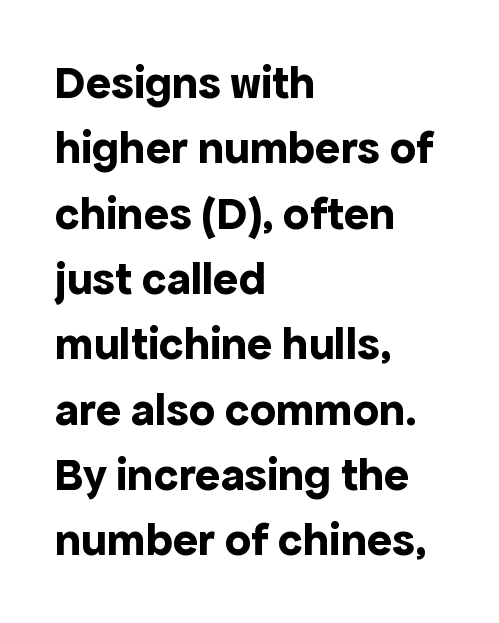
{"serif": "no", "italic": "no", "bold": "yes", "weight": "bold", "width": "normal", "x_height": "medium", "monospaced": "no", "underline": "no", "align": "left", "line_spacing": "normal", "line_spacing_ratio": 1.39, "letter_spacing": "normal", "letter_spacing_em": 0.0, "glyph_px": 47}
